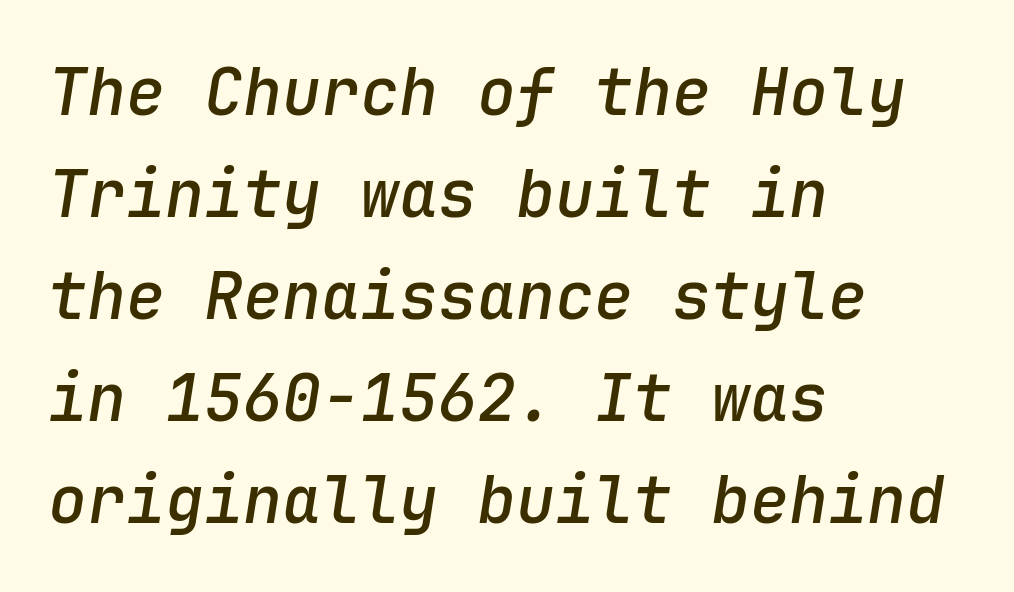
{"italic": "yes", "lean": "right", "slant_degrees": 9, "bold": "semi", "weight": "semibold", "width": "normal", "stroke_contrast": "low", "x_height": "medium", "monospaced": "yes", "underline": "no", "align": "left", "line_spacing": "normal", "line_spacing_ratio": 1.57, "letter_spacing": "normal", "letter_spacing_em": 0.0, "glyph_px": 65}
